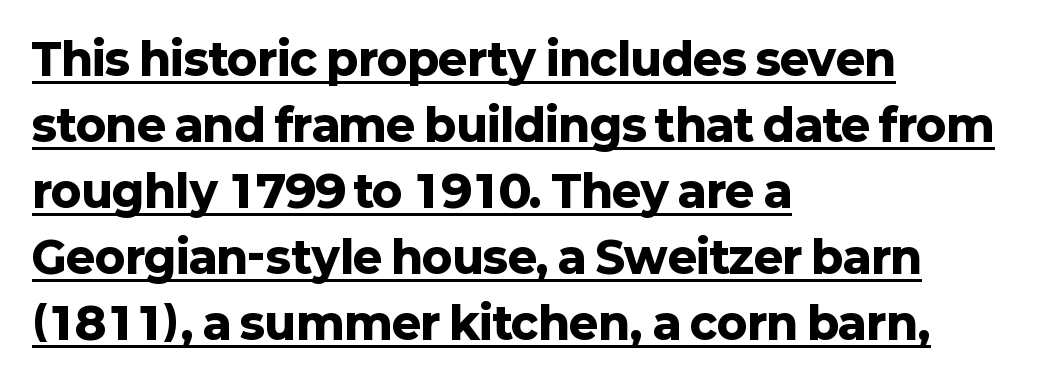
Q: Is the text bold? A: Yes.
Q: Is the text italic (slanted)? A: No, it is upright.
Q: Is the typeface a serif or a sans-serif typeface? A: Sans-serif.
Q: Is the text underlined? A: Yes.
Q: How is the paragraph aligned? A: Left-aligned.
Q: Is the spacing between letters normal or unusually wide? A: Normal.
Q: Is the spacing between lines tight, normal or loose? A: Normal.
Q: Width (condensed, normal, or wide)? A: Normal.
Q: Stroke contrast? A: Low.
Q: x-height? A: Medium.
Q: Monospaced? A: No.
